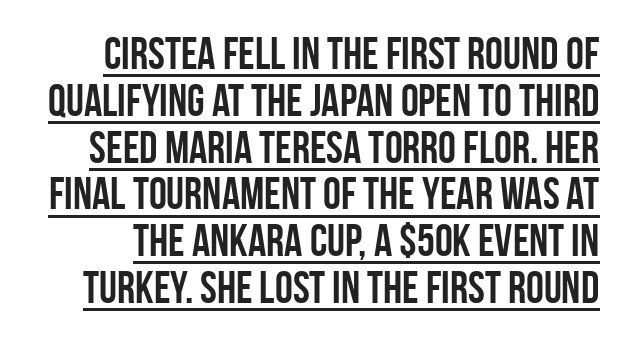
{"serif": "no", "italic": "no", "bold": "yes", "weight": "semibold", "width": "condensed", "stroke_contrast": "low", "x_height": "large", "monospaced": "no", "underline": "yes", "line_spacing": "tight", "line_spacing_ratio": 1.04, "letter_spacing": "normal", "letter_spacing_em": 0.0, "glyph_px": 45}
